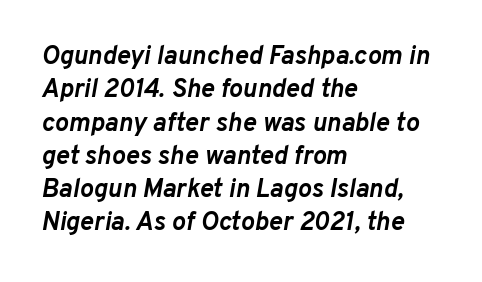
{"italic": "yes", "lean": "right", "slant_degrees": 10, "bold": "yes", "underline": "no", "align": "left", "line_spacing": "normal", "line_spacing_ratio": 1.28, "letter_spacing": "normal", "letter_spacing_em": 0.0, "glyph_px": 26}
